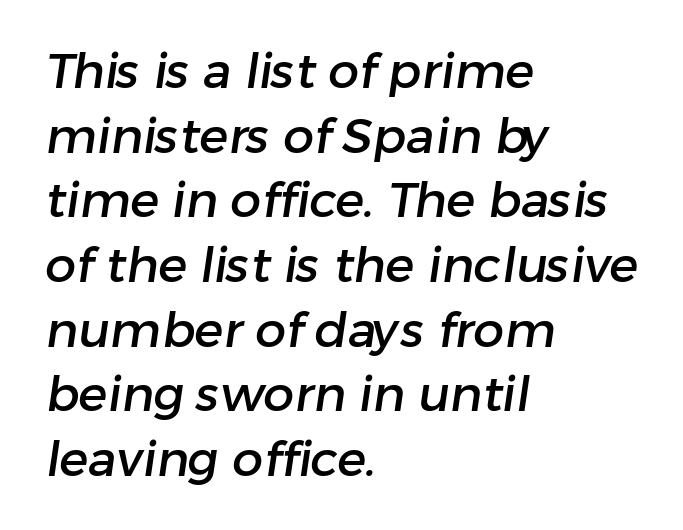
{"serif": "no", "width": "normal", "stroke_contrast": "low", "x_height": "medium", "monospaced": "no", "underline": "no", "align": "left", "line_spacing": "normal", "line_spacing_ratio": 1.32, "letter_spacing": "normal", "letter_spacing_em": 0.0, "glyph_px": 49}
